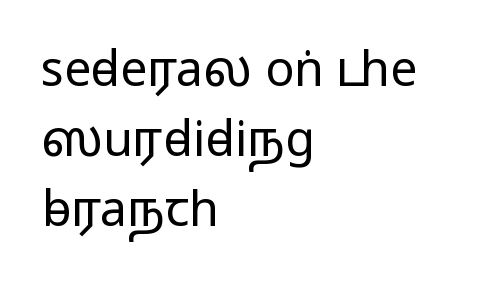
These lines are composed in type without serifs. Each row of text sits above clean, open space. Here the designer chose a conventional face with non-uniform glyph widths. The horizontal fit of the characters is conventional and even. Style check: upright.
